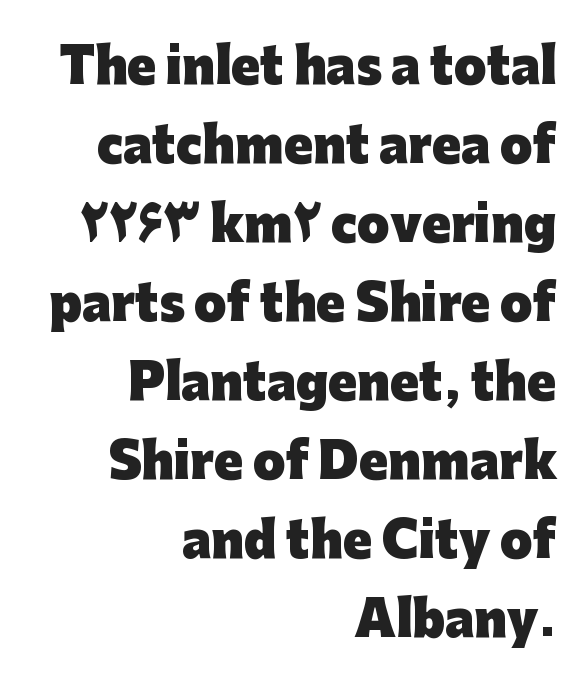
{"serif": "no", "italic": "no", "bold": "yes", "weight": "heavy", "width": "normal", "stroke_contrast": "low", "x_height": "medium", "monospaced": "no", "underline": "no", "align": "right", "line_spacing": "normal", "line_spacing_ratio": 1.68, "letter_spacing": "normal", "letter_spacing_em": 0.0, "glyph_px": 47}
